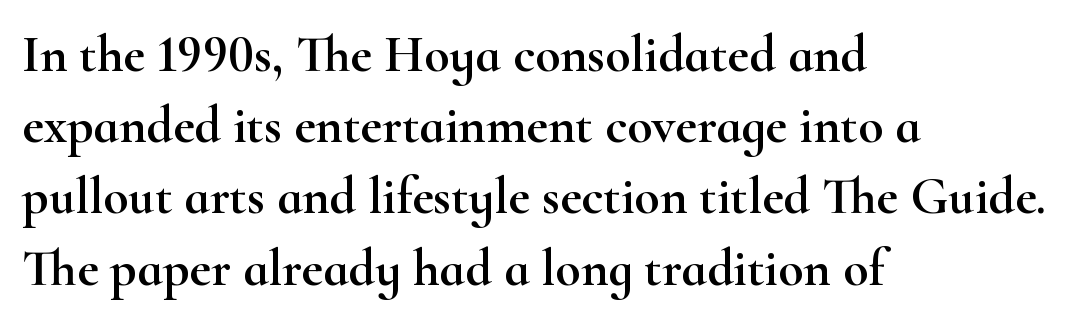
Q: Is the text italic (slanted)? A: No, it is upright.
Q: Is the typeface a serif or a sans-serif typeface? A: Serif.
Q: Is the text underlined? A: No.
Q: How is the paragraph aligned? A: Left-aligned.
Q: Is the spacing between letters normal or unusually wide? A: Normal.
Q: Is the spacing between lines tight, normal or loose? A: Normal.
Q: Width (condensed, normal, or wide)? A: Wide.
Q: Stroke contrast? A: High.
Q: x-height? A: Small.
Q: Monospaced? A: No.
